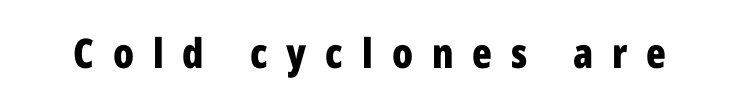
Spacing verdict: proportional, widths tailored to each character. Each glyph is drawn with heavy, bold strokes. In terms of letterform style, serifs are entirely absent. Characters remain perfectly vertical along every line. Characters follow at a spacing far wider than the type designer built in.
